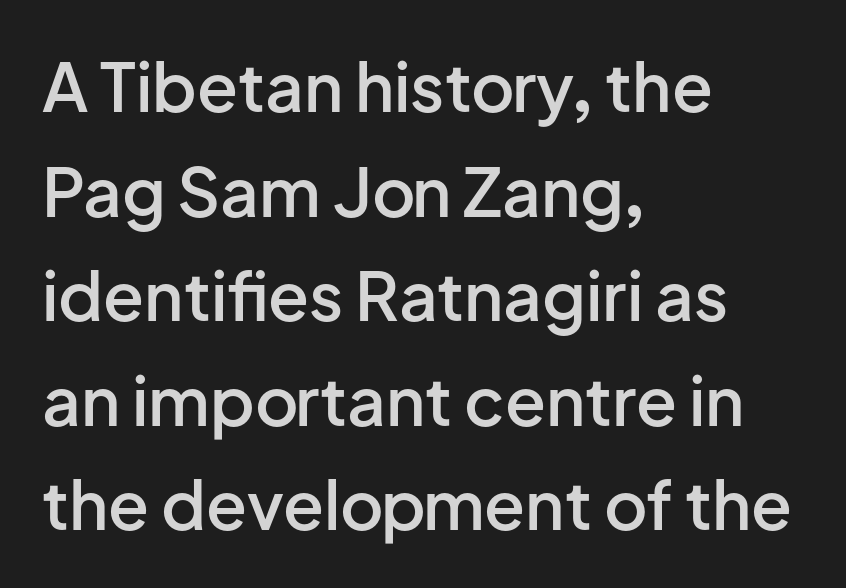
Q: Is the text bold? A: Semi-bold.
Q: Is the text italic (slanted)? A: No, it is upright.
Q: Is the typeface a serif or a sans-serif typeface? A: Sans-serif.
Q: Is the text underlined? A: No.
Q: How is the paragraph aligned? A: Left-aligned.
Q: Is the spacing between letters normal or unusually wide? A: Normal.
Q: Is the spacing between lines tight, normal or loose? A: Normal.
Q: Width (condensed, normal, or wide)? A: Normal.
Q: Stroke contrast? A: Low.
Q: x-height? A: Medium.
Q: Monospaced? A: No.
